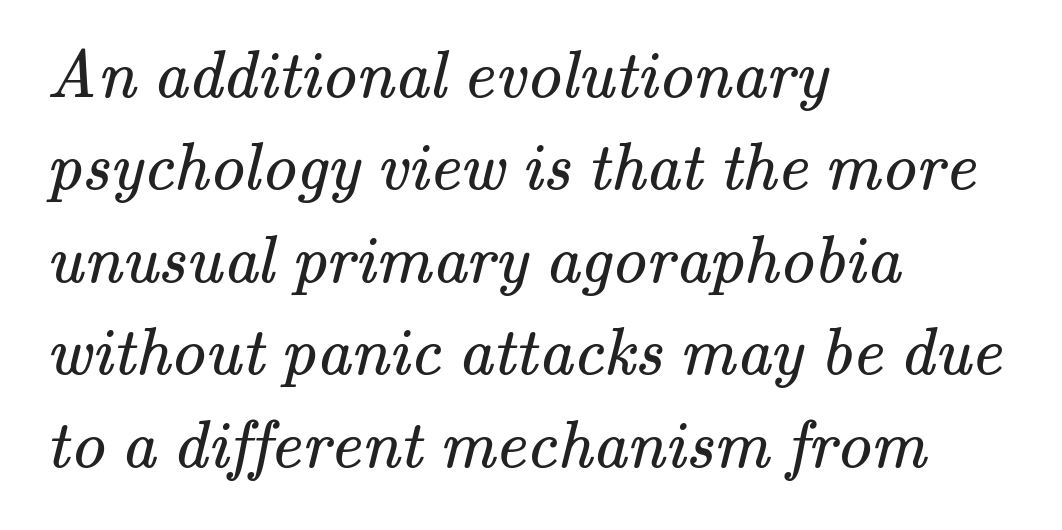
{"serif": "yes", "bold": "no", "weight": "regular", "width": "normal", "stroke_contrast": "medium", "x_height": "small", "monospaced": "no", "underline": "no", "align": "left", "line_spacing": "normal", "line_spacing_ratio": 1.36, "letter_spacing": "normal", "letter_spacing_em": 0.0, "glyph_px": 68}
